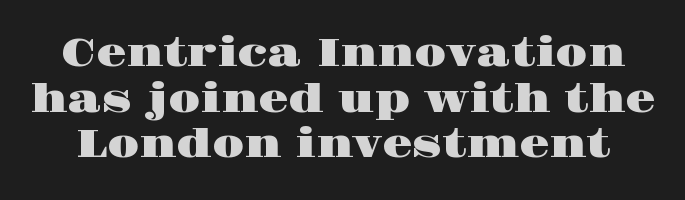
What stands out about the letter spacing? Nothing — it is the standard amount. It's the straight-up-and-down kind of type. Is this a fixed-width face? No — the glyphs have proportional, varying widths. Typographically, this falls in the serif category.
